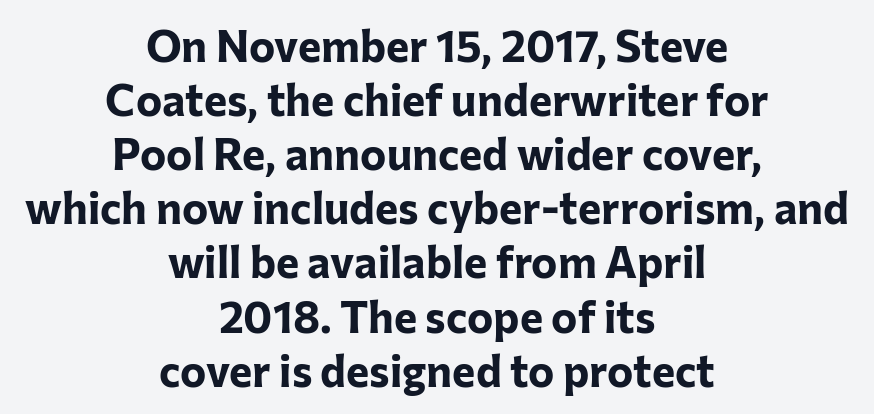
{"serif": "no", "italic": "no", "bold": "yes", "weight": "bold", "width": "normal", "stroke_contrast": "low", "x_height": "medium", "monospaced": "no", "underline": "no", "align": "center", "line_spacing_ratio": 1.23, "letter_spacing": "normal", "letter_spacing_em": 0.0, "glyph_px": 44}
